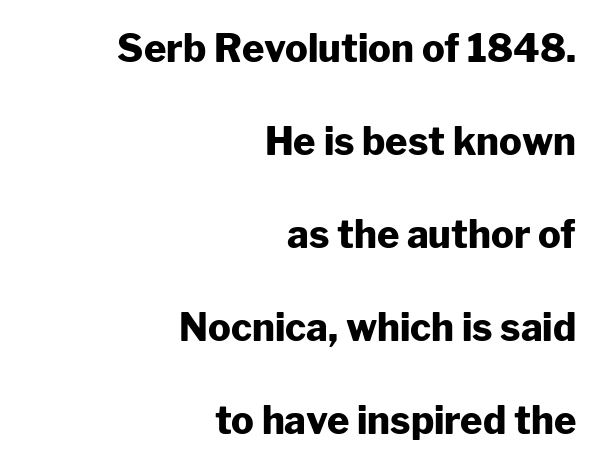
The image shows 38 px heavy sans-serif type, upright; set right-aligned, loose line spacing (2.45x), normal letter spacing, not underlined; low stroke contrast and a medium x-height.
